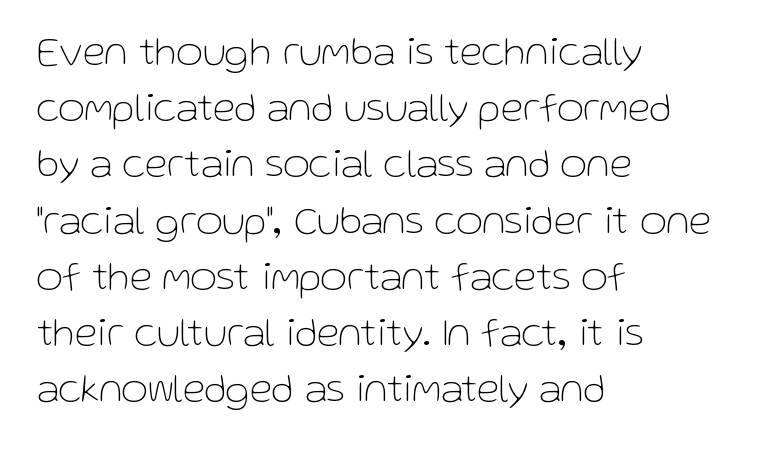
Q: Is the text bold? A: No.
Q: Is the text italic (slanted)? A: No, it is upright.
Q: Is the typeface a serif or a sans-serif typeface? A: Sans-serif.
Q: Is the text underlined? A: No.
Q: How is the paragraph aligned? A: Left-aligned.
Q: Is the spacing between letters normal or unusually wide? A: Normal.
Q: Is the spacing between lines tight, normal or loose? A: Normal.
Q: Width (condensed, normal, or wide)? A: Normal.
Q: Stroke contrast? A: Low.
Q: x-height? A: Medium.
Q: Monospaced? A: No.
